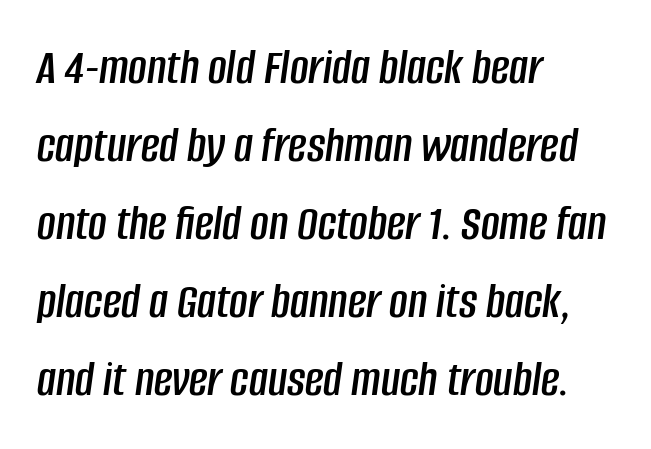
The image shows 51 px condensed type, italic (leaning right); set left-aligned, normal line spacing (1.53x), normal letter spacing, not underlined; low stroke contrast and a large x-height.
